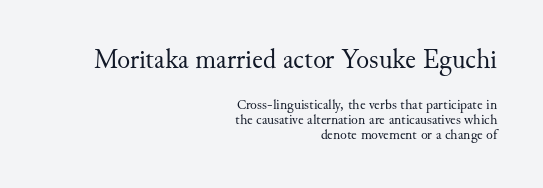
The image shows 27 px text type, upright; set right-aligned, tight line spacing (1.08x), normal letter spacing, not underlined; the first (top) block is 1.93x larger.
